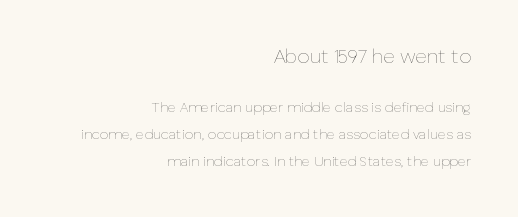
Q: Is the text bold? A: No.
Q: Is the text italic (slanted)? A: No, it is upright.
Q: Is the text underlined? A: No.
Q: How is the paragraph aligned? A: Right-aligned.
Q: Is the spacing between letters normal or unusually wide? A: Normal.
Q: Is the spacing between lines tight, normal or loose? A: Loose.
Q: Which block of text is set in a larger size, the first (top) or the second (bottom)? A: The first (top) one.
